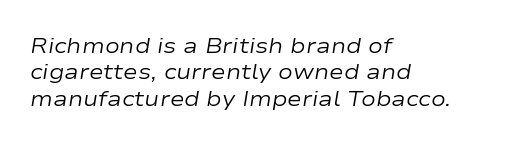
{"italic": "yes", "lean": "right", "slant_degrees": 9, "bold": "no", "underline": "no", "align": "left", "line_spacing_ratio": 1.2, "letter_spacing": "normal", "letter_spacing_em": 0.0, "glyph_px": 22}
